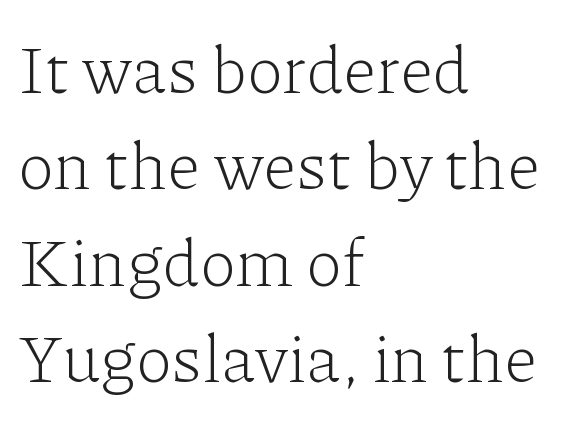
The image shows 67 px light serif type, upright; set left-aligned, normal line spacing (1.44x), normal letter spacing, not underlined; low stroke contrast and a medium x-height.
